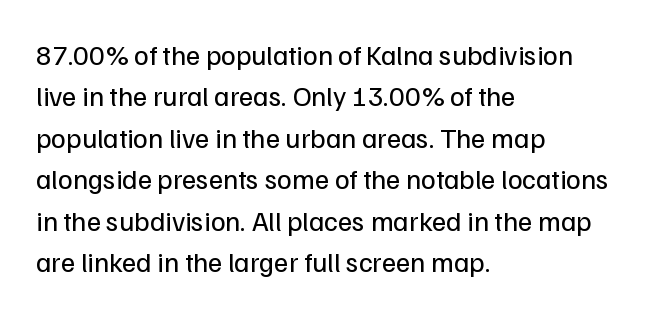
{"serif": "no", "italic": "no", "bold": "no", "weight": "regular", "width": "normal", "stroke_contrast": "low", "x_height": "medium", "monospaced": "no", "underline": "no", "align": "left", "line_spacing": "normal", "line_spacing_ratio": 1.48, "letter_spacing": "normal", "letter_spacing_em": 0.0, "glyph_px": 28}
